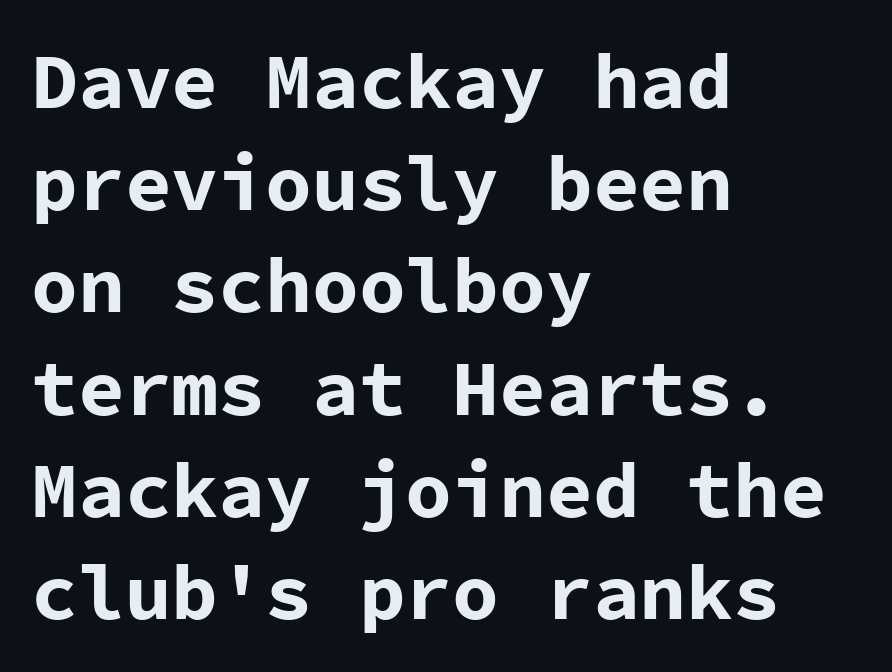
The image shows 78 px bold sans-serif type, upright, monospaced; set left-aligned, normal line spacing (1.31x), normal letter spacing, not underlined; low stroke contrast and a medium x-height.
